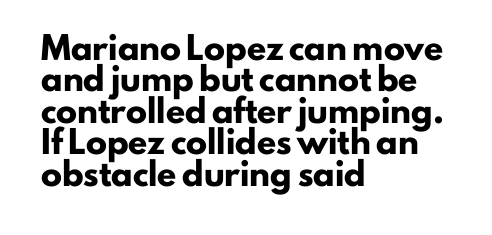
Set as a true bold cut, around the 700 mark. You can tell it's not italic because the verticals are truly vertical. Horizontally, the lines are justified to the leading edge only. Evenly set lines give the paragraph a standard silhouette. Just letters on the line, the space beneath them empty. Compared with typical body copy, the letter spacing here is the same.
